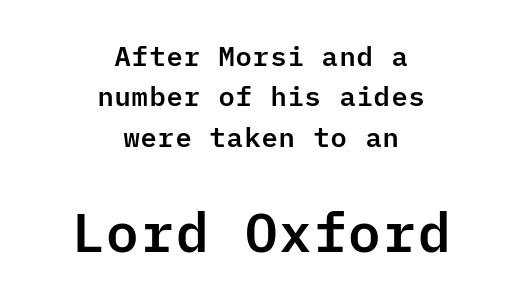
Q: Is the text italic (slanted)? A: No, it is upright.
Q: Is the typeface a serif or a sans-serif typeface? A: Sans-serif.
Q: Is the text underlined? A: No.
Q: How is the paragraph aligned? A: Centered.
Q: Is the spacing between letters normal or unusually wide? A: Normal.
Q: Is the spacing between lines tight, normal or loose? A: Normal.
Q: Which block of text is set in a larger size, the first (top) or the second (bottom)? A: The second (bottom) one.
Q: Width (condensed, normal, or wide)? A: Normal.
Q: Stroke contrast? A: Low.
Q: x-height? A: Medium.
Q: Monospaced? A: Yes.
